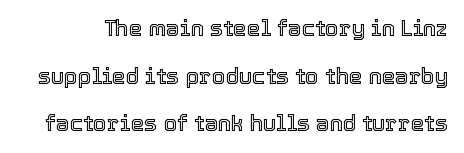
The image shows 22 px text type, upright; set loose line spacing (2.17x), normal letter spacing, not underlined.
